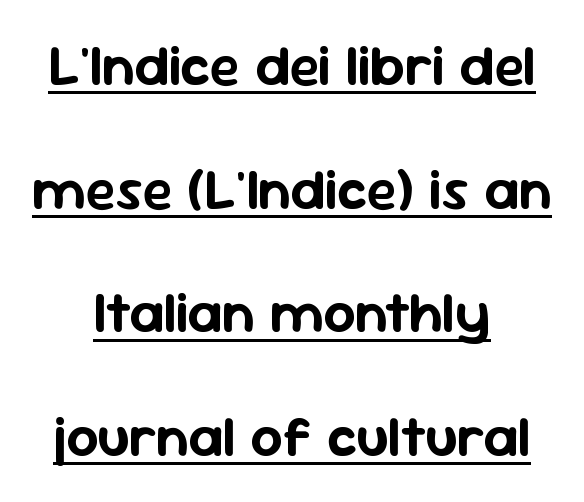
Q: Is the text italic (slanted)? A: No, it is upright.
Q: Is the typeface a serif or a sans-serif typeface? A: Sans-serif.
Q: Is the text underlined? A: Yes.
Q: How is the paragraph aligned? A: Centered.
Q: Is the spacing between letters normal or unusually wide? A: Normal.
Q: Is the spacing between lines tight, normal or loose? A: Loose.
Q: Width (condensed, normal, or wide)? A: Normal.
Q: Stroke contrast? A: Low.
Q: x-height? A: Medium.
Q: Monospaced? A: No.
